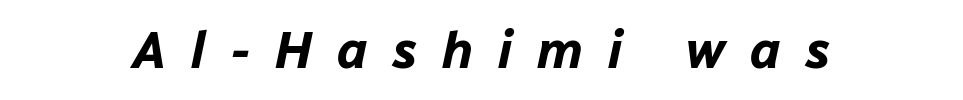
Each row of text sits above clean, open space. The rendering applies a slant to the glyphs. The face used here is proportionally spaced, like ordinary book or web type. Does the weight exceed regular? Yes, all the way to bold.
